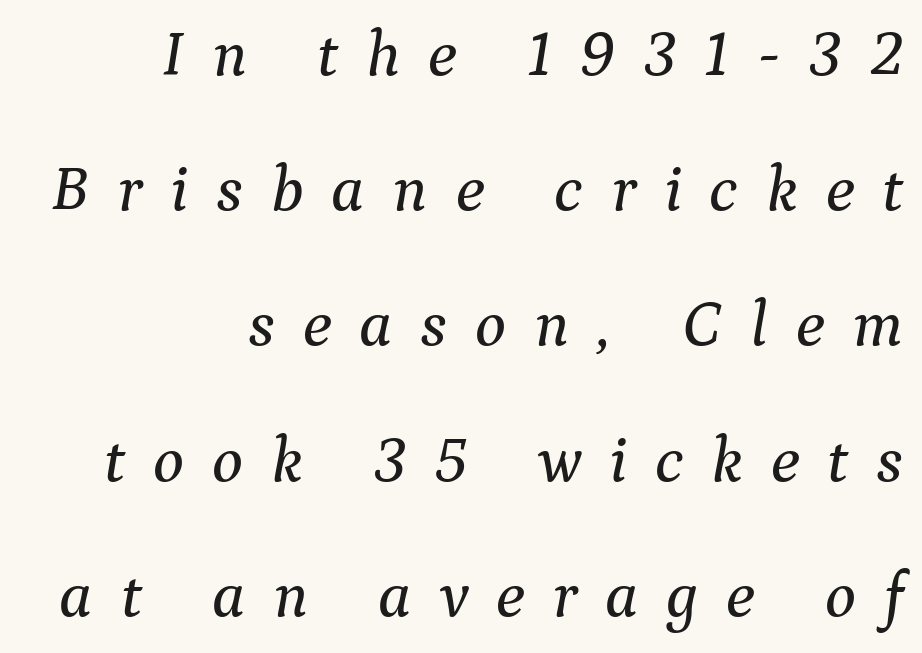
{"serif": "yes", "italic": "yes", "lean": "right", "slant_degrees": 9, "width": "normal", "stroke_contrast": "medium", "x_height": "medium", "monospaced": "no", "underline": "no", "align": "right", "line_spacing": "loose", "line_spacing_ratio": 2.08, "letter_spacing": "wide", "letter_spacing_em": 0.43, "glyph_px": 65}
